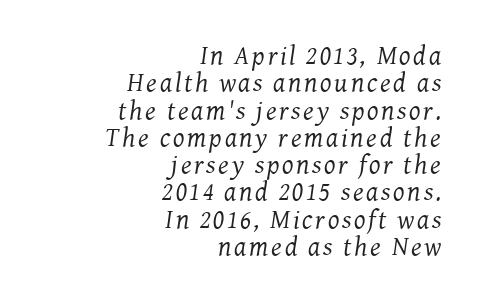
{"italic": "yes", "lean": "right", "slant_degrees": 7, "bold": "no", "underline": "no", "align": "right", "line_spacing": "tight", "line_spacing_ratio": 1.01, "glyph_px": 27}
